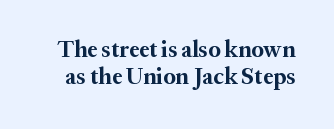
Q: Is the text bold? A: Yes.
Q: Is the text italic (slanted)? A: No, it is upright.
Q: Is the text underlined? A: No.
Q: Is the spacing between letters normal or unusually wide? A: Normal.
